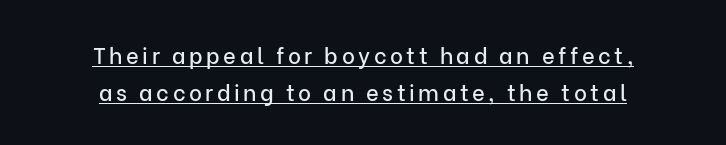
The passage is arranged like a title page — every line centered. Like a heading marked for emphasis, these lines bear an underscore. Normally led — the rows are evenly, conventionally spaced. The type sits square on the baseline with zero lean.
